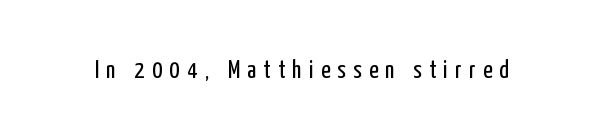
Letter spacing: wide. Anything drawn beneath the words? Only blank space. The font's upright variant was chosen for this text. The characters are drawn with everyday or finer stroke widths.
